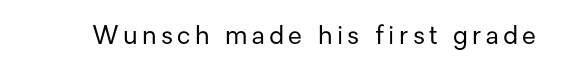
Q: Is the text bold? A: No.
Q: Is the text italic (slanted)? A: No, it is upright.
Q: Is the text underlined? A: No.
